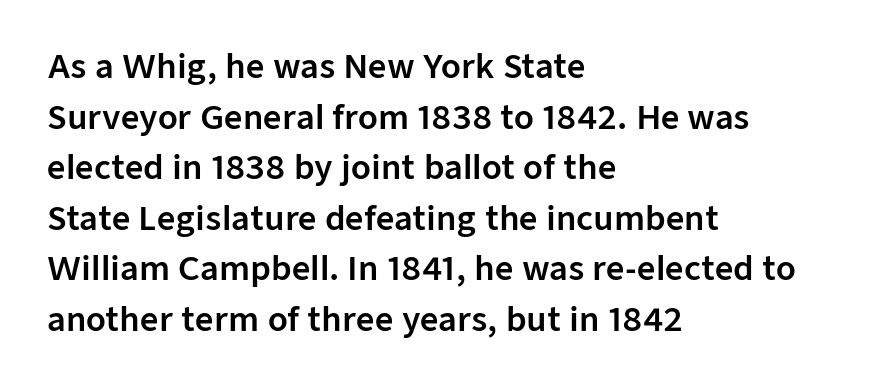
The image shows 32 px sans-serif type, upright; set left-aligned, normal line spacing (1.58x), normal letter spacing, not underlined; low stroke contrast and a medium x-height.
